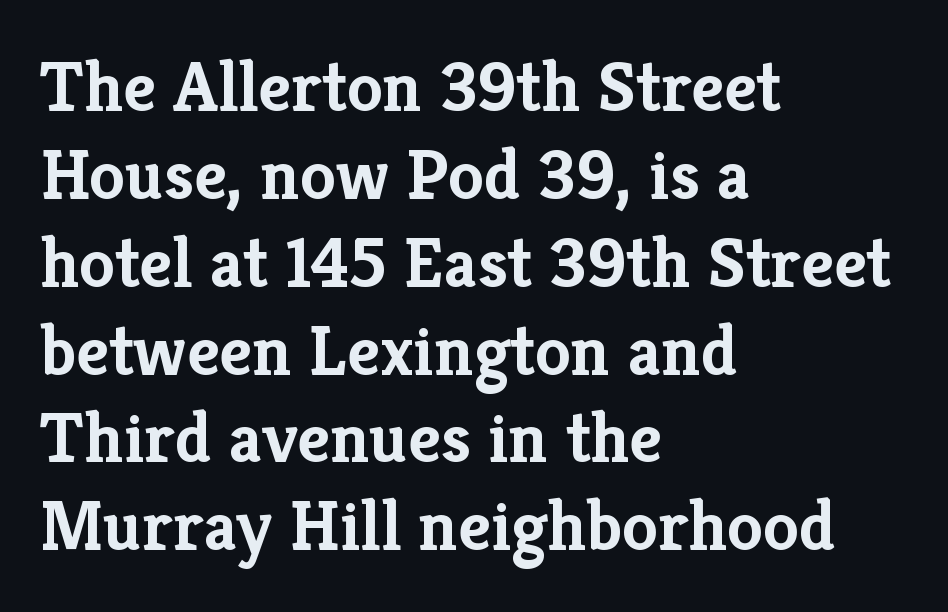
Does the copy run flush right? No — it runs flush left. The rendering uses natural spacing where letterforms have individual widths. The designer went with a serif here, giving each stem small feet. In terms of posture, this sample is upright.
